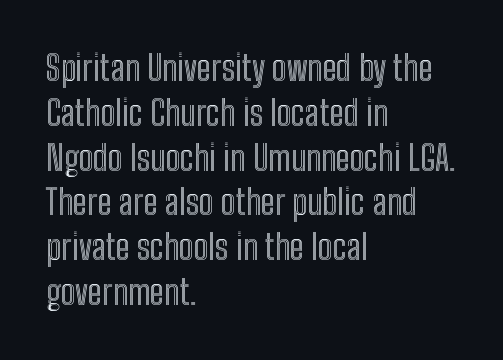
The image shows 35 px condensed type, upright; set left-aligned, normal line spacing (1.28x), normal letter spacing, not underlined; a medium x-height.
